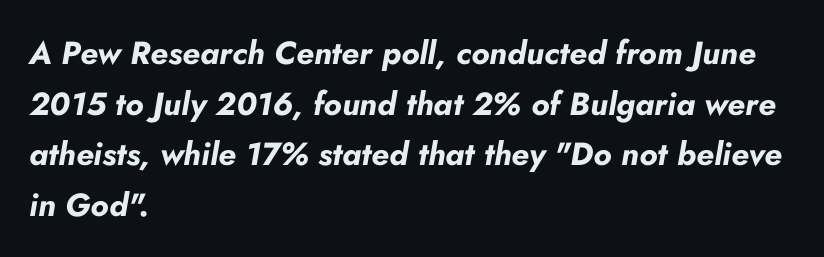
The image shows 32 px bold type, italic (leaning right); set left-aligned, normal line spacing (1.58x), normal letter spacing, not underlined; low stroke contrast and a small x-height.
